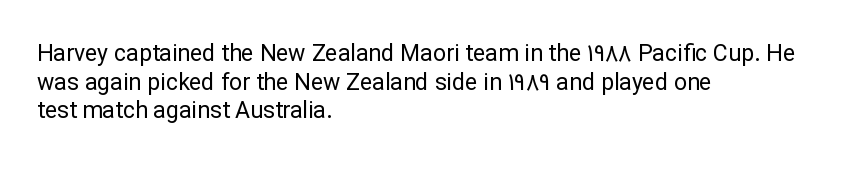
The image shows 23 px text type, upright; set left-aligned, normal line spacing (1.25x), normal letter spacing, not underlined.
